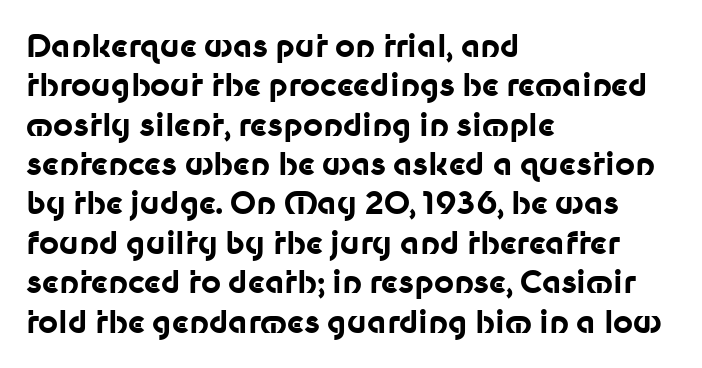
The image shows 31 px bold sans-serif type, upright; set left-aligned, normal line spacing (1.27x), normal letter spacing, not underlined; low stroke contrast and a medium x-height.
